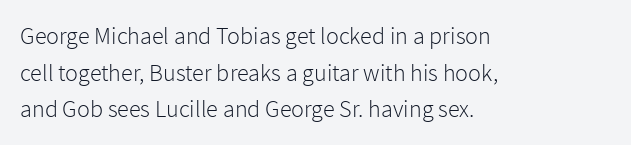
Q: Is the text bold? A: No.
Q: Is the text italic (slanted)? A: No, it is upright.
Q: Is the text underlined? A: No.
Q: How is the paragraph aligned? A: Left-aligned.
Q: Is the spacing between letters normal or unusually wide? A: Normal.
Q: Is the spacing between lines tight, normal or loose? A: Normal.
